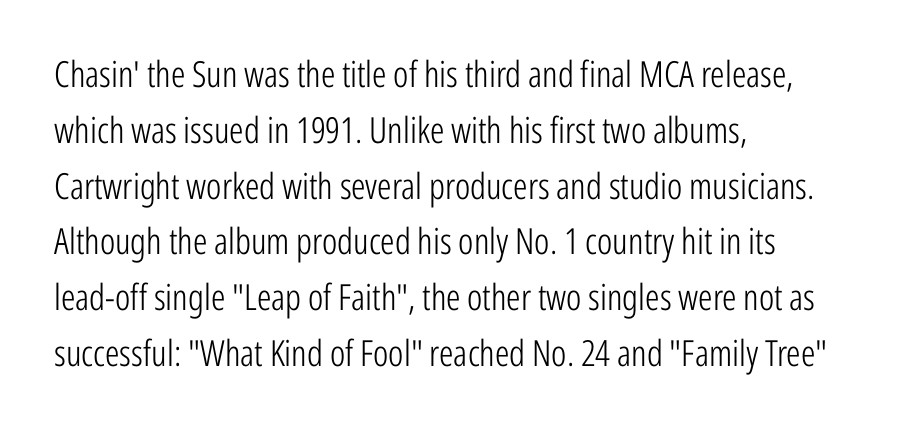
Stems and bowls with no extra thickness — not bold. The designer went with a sans here, leaving each stem footless. The font's upright variant was chosen for this text. The foot of each line stays bare and open. Compared with typical body copy, the letter spacing here is the same.
